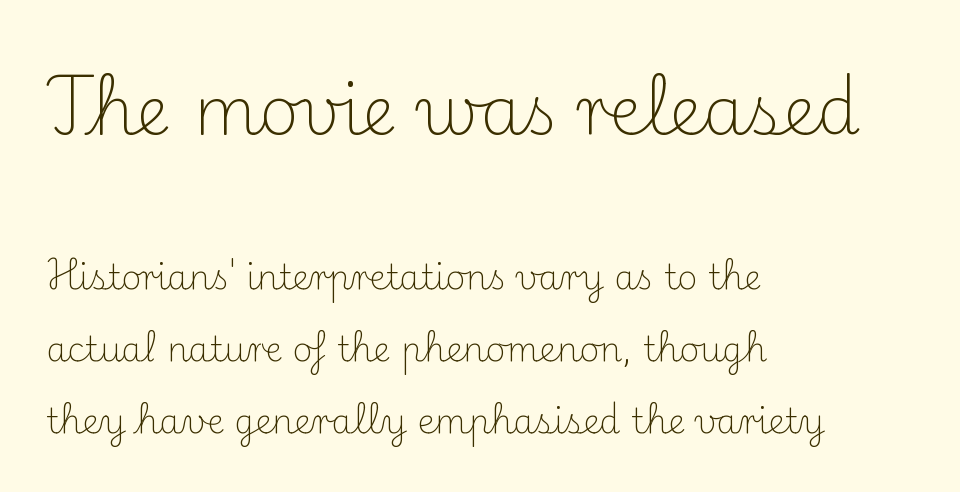
{"serif": "yes", "italic": "no", "bold": "no", "weight": "light", "width": "normal", "stroke_contrast": "medium", "x_height": "small", "monospaced": "no", "underline": "no", "align": "left", "line_spacing": "loose", "line_spacing_ratio": 2.12, "letter_spacing": "normal", "letter_spacing_em": 0.0, "larger_block": "first", "size_ratio": 2.0, "glyph_px": 68}
